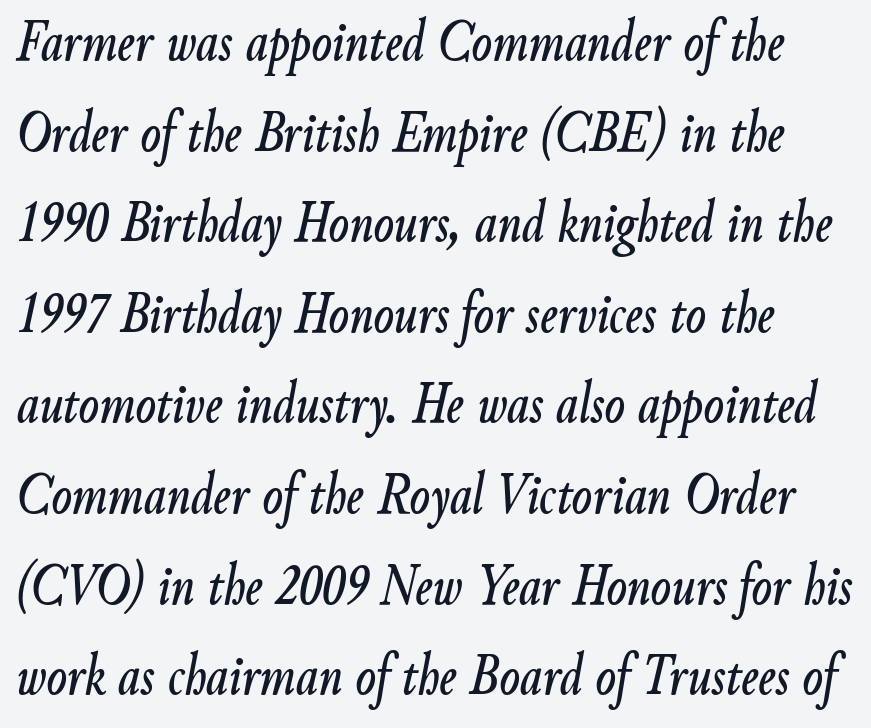
Q: Is the text italic (slanted)? A: Yes, it leans right by about 9 degrees.
Q: Is the text underlined? A: No.
Q: Is the spacing between letters normal or unusually wide? A: Normal.
Q: Is the spacing between lines tight, normal or loose? A: Normal.
Q: Width (condensed, normal, or wide)? A: Condensed.
Q: Stroke contrast? A: Low.
Q: x-height? A: Small.
Q: Monospaced? A: No.
